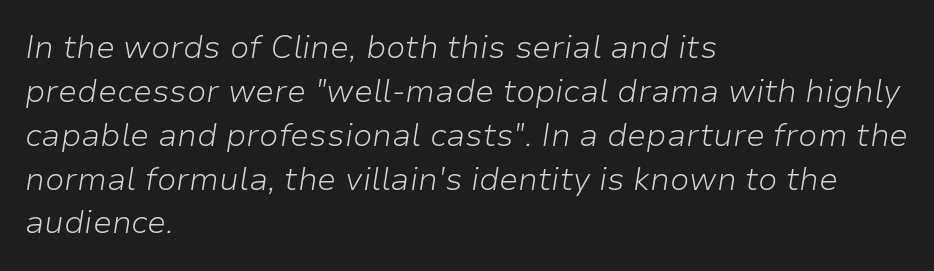
Q: Is the text bold? A: No.
Q: Is the text italic (slanted)? A: Yes, it leans right by about 9 degrees.
Q: Is the text underlined? A: No.
Q: How is the paragraph aligned? A: Left-aligned.
Q: Is the spacing between letters normal or unusually wide? A: Normal.
Q: Is the spacing between lines tight, normal or loose? A: Normal.
Q: Width (condensed, normal, or wide)? A: Normal.
Q: Stroke contrast? A: Low.
Q: x-height? A: Medium.
Q: Monospaced? A: No.
